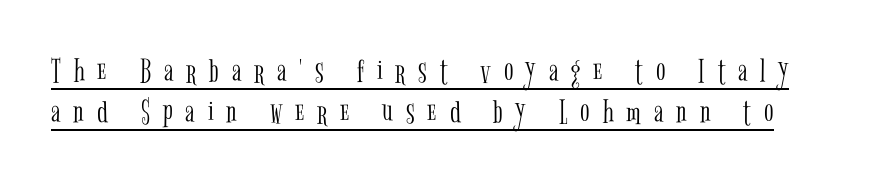
Q: Is the text bold? A: No.
Q: Is the text italic (slanted)? A: No, it is upright.
Q: Is the typeface a serif or a sans-serif typeface? A: Serif.
Q: Is the text underlined? A: Yes.
Q: Is the spacing between letters normal or unusually wide? A: Unusually wide.
Q: Width (condensed, normal, or wide)? A: Condensed.
Q: Stroke contrast? A: Low.
Q: x-height? A: Medium.
Q: Monospaced? A: No.
